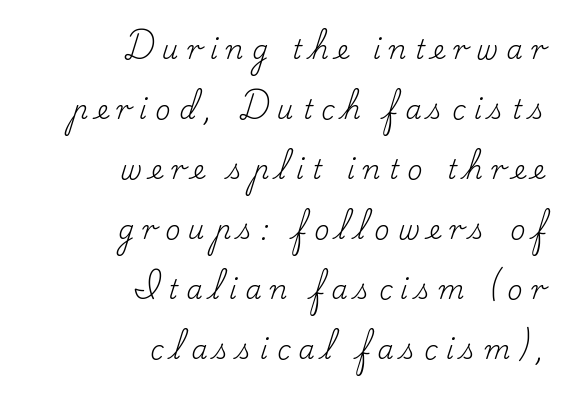
Is the type heavy? It reads as light-to-regular instead. The passage shown is not underscored anywhere. Line ends are locked; line starts wander.
